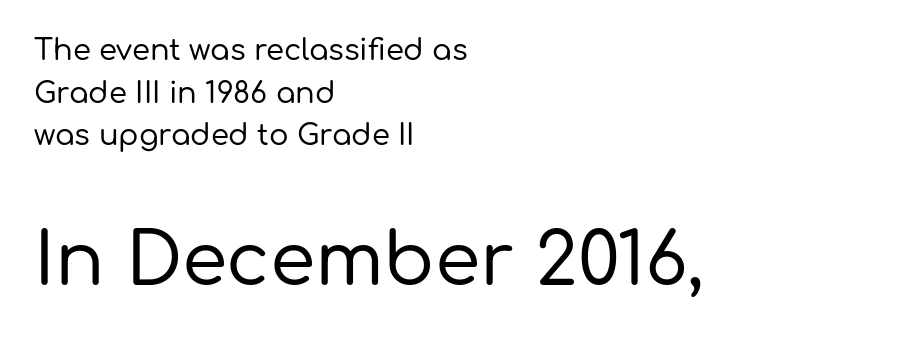
Q: Is the text italic (slanted)? A: No, it is upright.
Q: Is the typeface a serif or a sans-serif typeface? A: Sans-serif.
Q: Is the text underlined? A: No.
Q: How is the paragraph aligned? A: Left-aligned.
Q: Is the spacing between letters normal or unusually wide? A: Normal.
Q: Is the spacing between lines tight, normal or loose? A: Normal.
Q: Which block of text is set in a larger size, the first (top) or the second (bottom)? A: The second (bottom) one.
Q: Width (condensed, normal, or wide)? A: Normal.
Q: Stroke contrast? A: Low.
Q: x-height? A: Medium.
Q: Monospaced? A: No.
